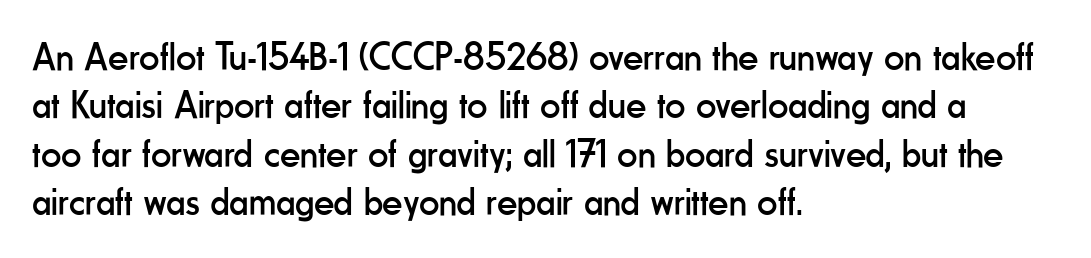
The image shows 40 px regular-weight, condensed sans-serif type, upright; set left-aligned, line spacing 1.21x, normal letter spacing, not underlined; low stroke contrast and a small x-height.
